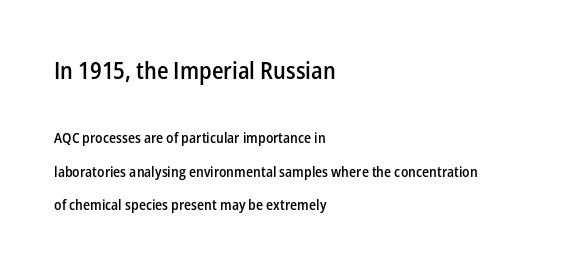
Q: Is the text bold? A: Semi-bold.
Q: Is the text italic (slanted)? A: No, it is upright.
Q: Is the text underlined? A: No.
Q: How is the paragraph aligned? A: Left-aligned.
Q: Is the spacing between letters normal or unusually wide? A: Normal.
Q: Is the spacing between lines tight, normal or loose? A: Loose.
Q: Which block of text is set in a larger size, the first (top) or the second (bottom)? A: The first (top) one.
